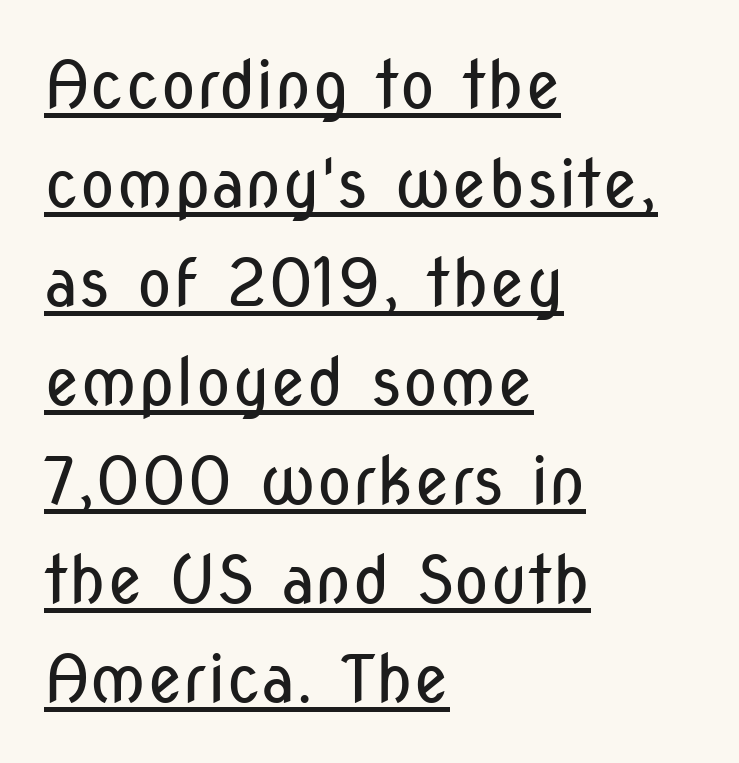
Decoration check: the copy is underlined. The rendering uses natural spacing where letterforms have individual widths. This is the regular roman posture of the typeface. Letter spacing: default. Reading down the block, your eye returns to a fixed left position each line.
